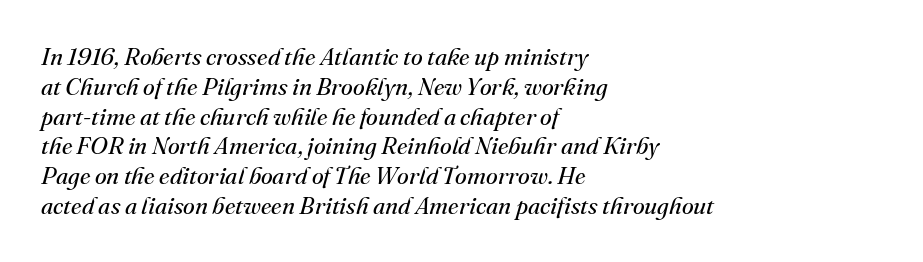
Q: Is the text bold? A: No.
Q: Is the text italic (slanted)? A: Yes, it leans right by about 16 degrees.
Q: Is the text underlined? A: No.
Q: How is the paragraph aligned? A: Left-aligned.
Q: Is the spacing between letters normal or unusually wide? A: Normal.
